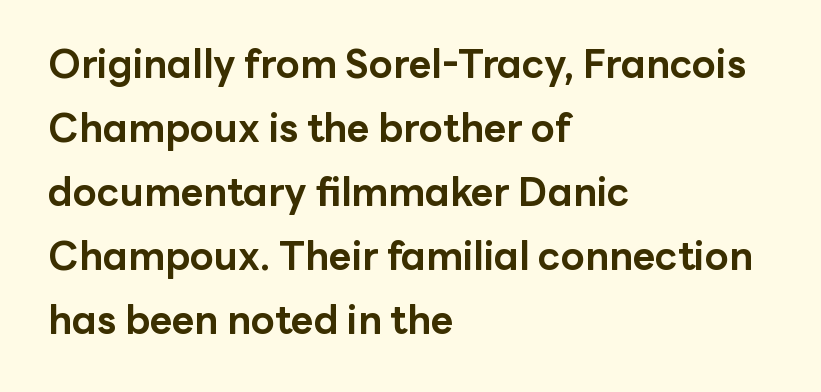
Q: Is the text bold? A: Yes.
Q: Is the text italic (slanted)? A: No, it is upright.
Q: Is the typeface a serif or a sans-serif typeface? A: Sans-serif.
Q: Is the text underlined? A: No.
Q: How is the paragraph aligned? A: Left-aligned.
Q: Is the spacing between letters normal or unusually wide? A: Normal.
Q: Is the spacing between lines tight, normal or loose? A: Normal.
Q: Width (condensed, normal, or wide)? A: Normal.
Q: Stroke contrast? A: Low.
Q: x-height? A: Medium.
Q: Monospaced? A: No.
